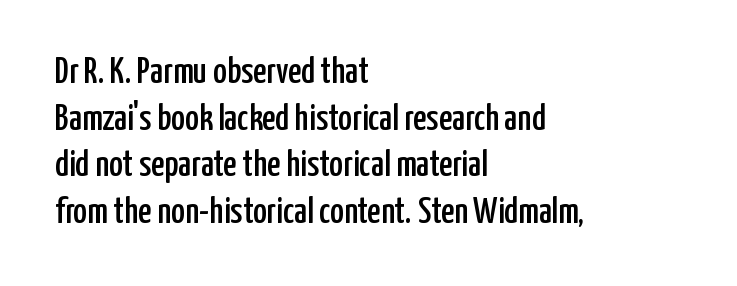
The image shows 37 px condensed sans-serif type, upright; set left-aligned, normal line spacing (1.26x), normal letter spacing, not underlined; low stroke contrast and a medium x-height.
